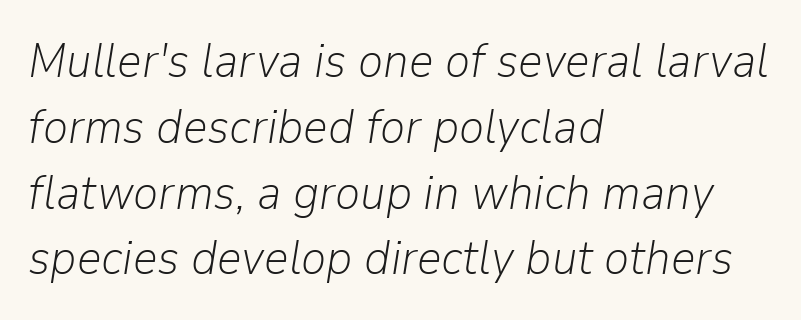
Q: Is the text bold? A: No.
Q: Is the text italic (slanted)? A: Yes, it leans right by about 9 degrees.
Q: Is the text underlined? A: No.
Q: How is the paragraph aligned? A: Left-aligned.
Q: Is the spacing between letters normal or unusually wide? A: Normal.
Q: Is the spacing between lines tight, normal or loose? A: Normal.
Q: Width (condensed, normal, or wide)? A: Normal.
Q: Stroke contrast? A: Low.
Q: x-height? A: Medium.
Q: Monospaced? A: No.
